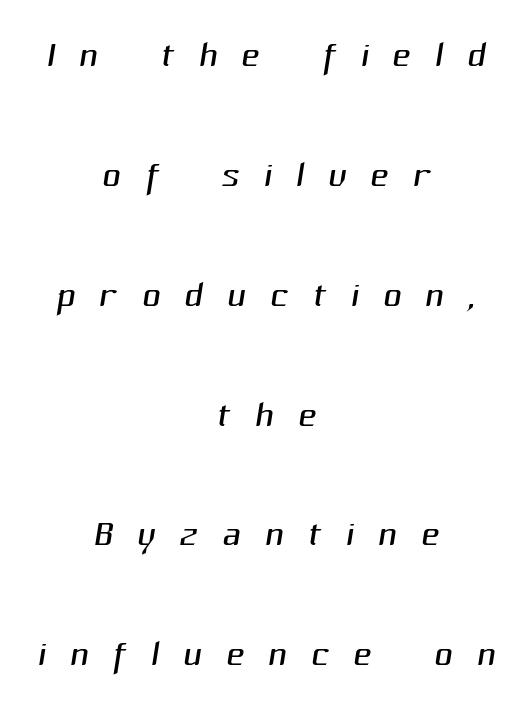
{"serif": "no", "bold": "no", "weight": "light", "width": "normal", "stroke_contrast": "medium", "x_height": "medium", "monospaced": "no", "underline": "no", "align": "center", "line_spacing": "loose", "line_spacing_ratio": 2.35, "letter_spacing": "wide", "letter_spacing_em": 0.47, "glyph_px": 51}
